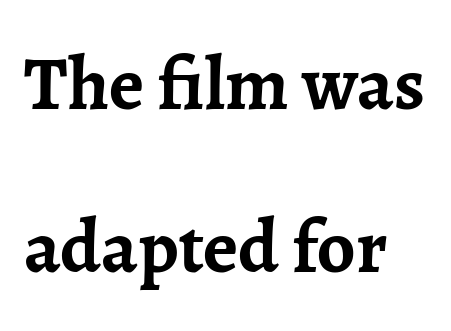
The image shows 76 px semibold serif type, upright; set loose line spacing (2.15x), normal letter spacing, not underlined; low stroke contrast and a medium x-height.
